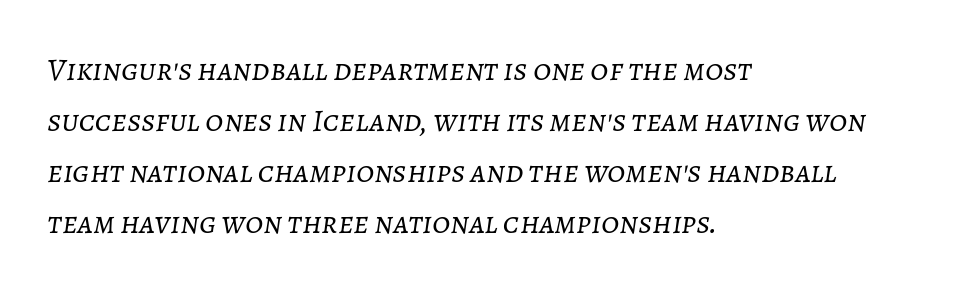
{"italic": "yes", "lean": "right", "slant_degrees": 7, "bold": "no", "weight": "light", "width": "normal", "stroke_contrast": "low", "x_height": "medium", "monospaced": "no", "underline": "no", "align": "left", "line_spacing": "normal", "line_spacing_ratio": 1.59, "letter_spacing": "normal", "letter_spacing_em": 0.0, "glyph_px": 32}
